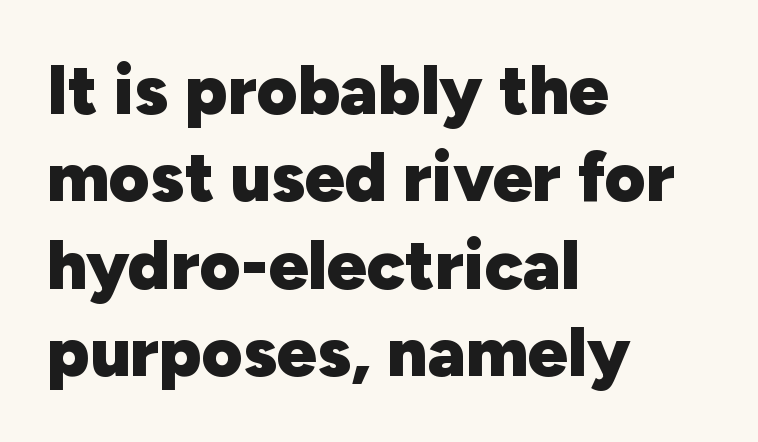
Q: Is the text bold? A: Yes.
Q: Is the text italic (slanted)? A: No, it is upright.
Q: Is the typeface a serif or a sans-serif typeface? A: Sans-serif.
Q: Is the text underlined? A: No.
Q: How is the paragraph aligned? A: Left-aligned.
Q: Is the spacing between letters normal or unusually wide? A: Normal.
Q: Is the spacing between lines tight, normal or loose? A: Normal.
Q: Width (condensed, normal, or wide)? A: Normal.
Q: Stroke contrast? A: Low.
Q: x-height? A: Medium.
Q: Monospaced? A: No.
